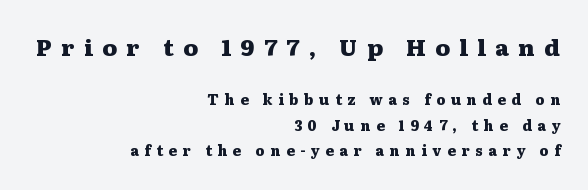
Scale decreases going downward across the two blocks. The lines in this sample share a right terminus and differ only in where they begin. I'd describe the lettering as bold — thick and assertive. This rendering widens character spacing well past its baseline value. Posture: vertical.
